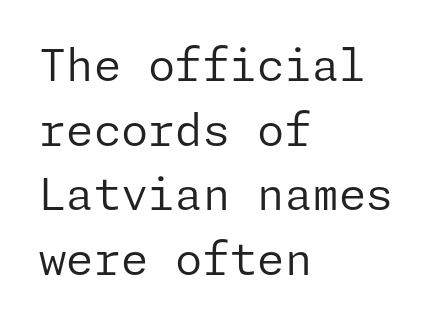
In CSS terms this would be text-align: left. You can tell it's not italic because the verticals are truly vertical. These lines are composed in type without serifs. Students, note that the glyphs here touch the page at normal intervals.
